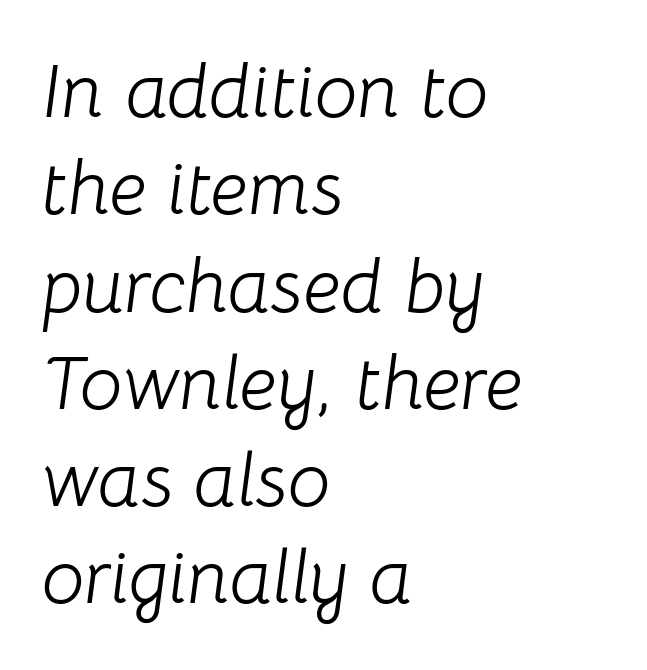
{"italic": "yes", "lean": "right", "slant_degrees": 8, "bold": "no", "weight": "light", "width": "normal", "stroke_contrast": "low", "x_height": "medium", "monospaced": "no", "underline": "no", "align": "left", "line_spacing": "normal", "line_spacing_ratio": 1.28, "letter_spacing": "normal", "letter_spacing_em": 0.0, "glyph_px": 76}
